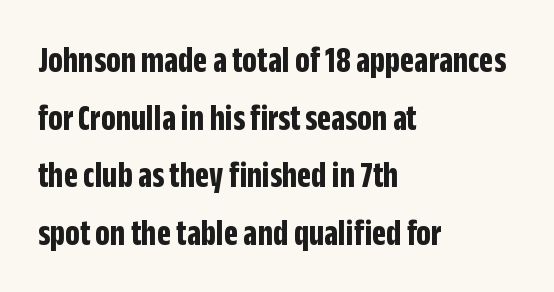
The letterforms sit shoulder to shoulder at normal distance. A clean baseline with only descenders dipping below it. Examine the stroke ends and you'll find no serifs. Interline gaps are of average width in this sample.
